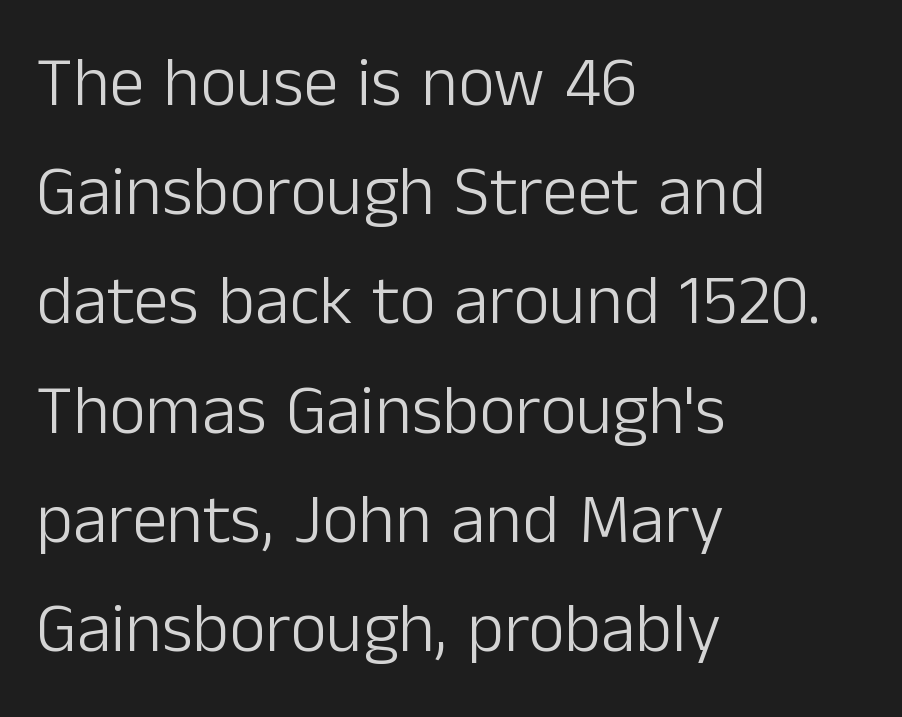
These lines were composed using upright roman letters. The rows are spaced the way most documents space them. Is the stroke heavy? The answer is a plain regular-or-lighter. The paragraph shown leans on its left margin. Nope, no serifs anywhere on these letters. Here the glyphs are tracked normally, forming tight word shapes.
